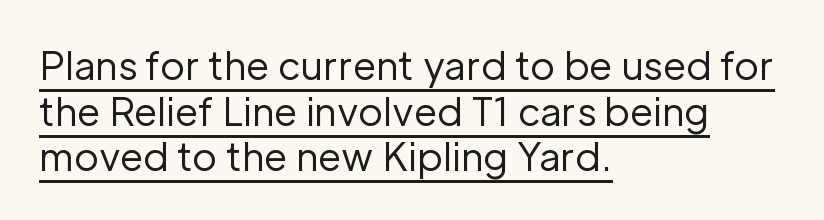
The image shows 38 px regular-weight sans-serif type, upright; set left-aligned, line spacing 1.2x, normal letter spacing, underlined; low stroke contrast and a medium x-height.
